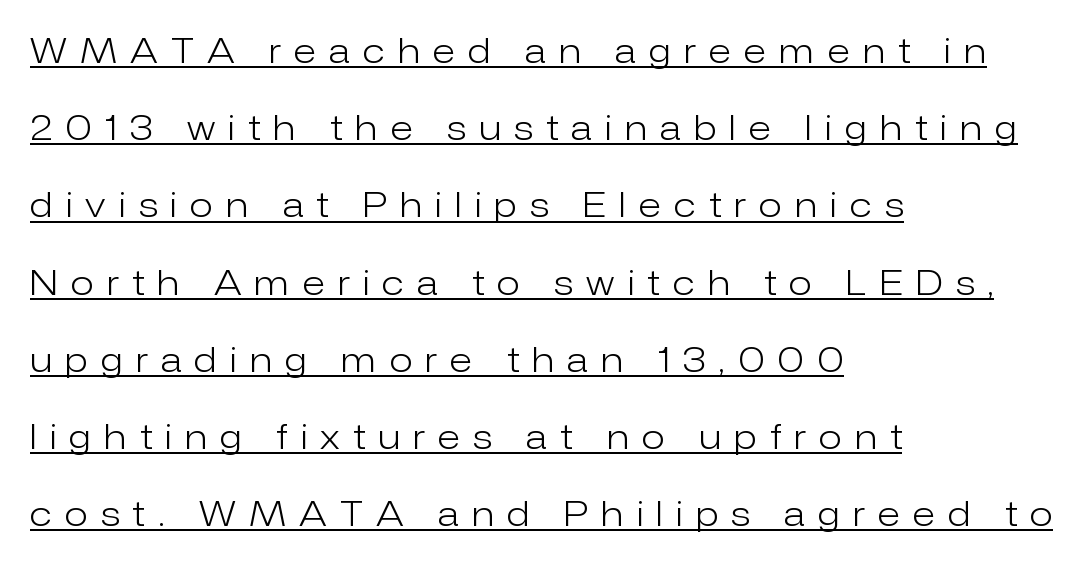
The image shows 34 px light sans-serif type, upright; set left-aligned, loose line spacing (2.27x), unusually wide letter spacing (+0.39 em), underlined; low stroke contrast and a medium x-height.
